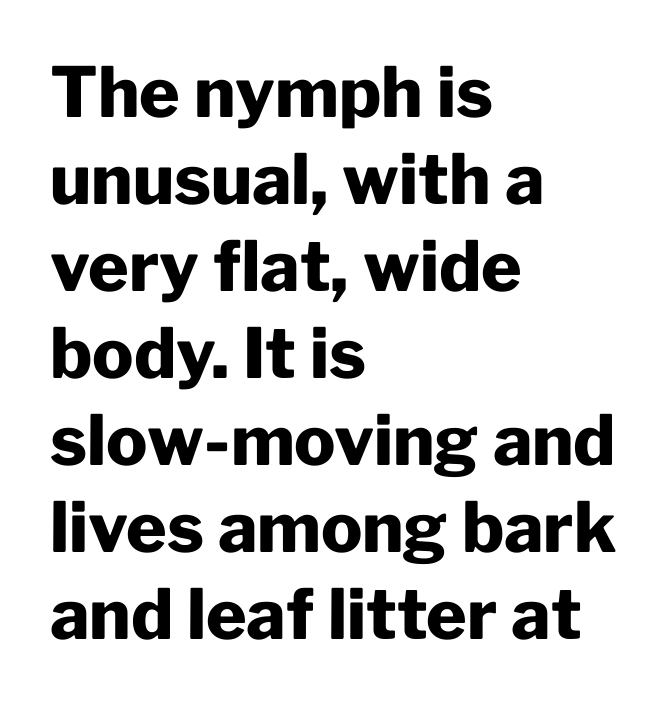
{"serif": "no", "italic": "no", "bold": "yes", "weight": "heavy", "width": "normal", "stroke_contrast": "low", "x_height": "medium", "monospaced": "no", "underline": "no", "align": "left", "line_spacing": "normal", "line_spacing_ratio": 1.26, "letter_spacing": "normal", "letter_spacing_em": 0.0, "glyph_px": 69}
